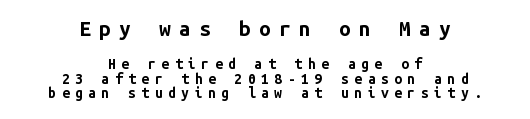
Students, observe: this is what under-led, compact text looks like. Note: larger setting up top, smaller setting below. The string is rendered with underlining switched off. Do the letters lean? They stand straight. Does the weight exceed regular? Yes, all the way to bold.
